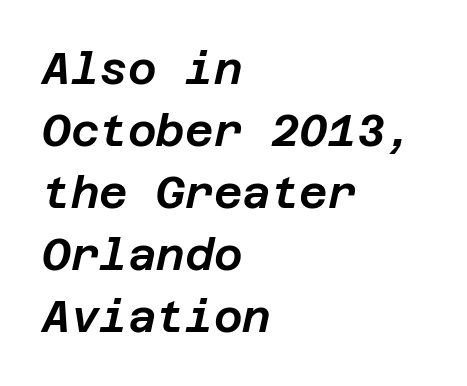
The image shows 44 px text type, italic (leaning right); set left-aligned, normal line spacing (1.41x), normal letter spacing, not underlined; low stroke contrast and a large x-height.
